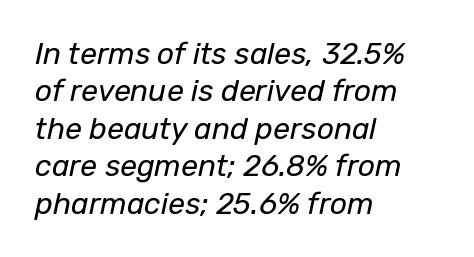
{"italic": "yes", "lean": "right", "slant_degrees": 12, "bold": "no", "weight": "regular", "width": "normal", "stroke_contrast": "low", "x_height": "medium", "monospaced": "no", "underline": "no", "align": "left", "line_spacing": "normal", "line_spacing_ratio": 1.25, "letter_spacing": "normal", "letter_spacing_em": 0.0, "glyph_px": 30}
